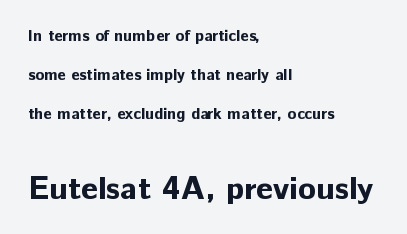
Any mark beneath the type? The region is blank. Reading down the column, the eye jumps a long way to each next line. Characters follow at the spacing the type designer built in. Larger block? The one below; the one above is distinctly smaller. Classification — sans serif.
